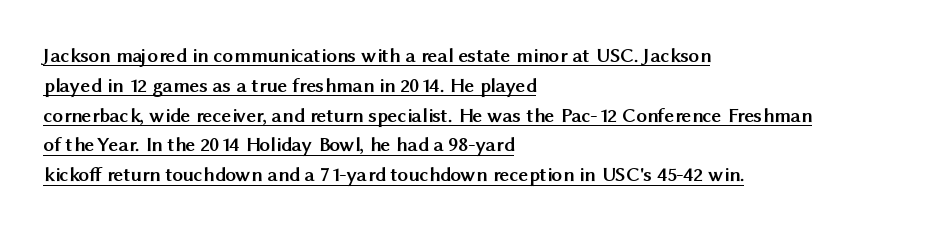
Q: Is the text bold? A: Yes.
Q: Is the text italic (slanted)? A: No, it is upright.
Q: Is the text underlined? A: Yes.
Q: How is the paragraph aligned? A: Left-aligned.
Q: Is the spacing between letters normal or unusually wide? A: Normal.
Q: Is the spacing between lines tight, normal or loose? A: Normal.
